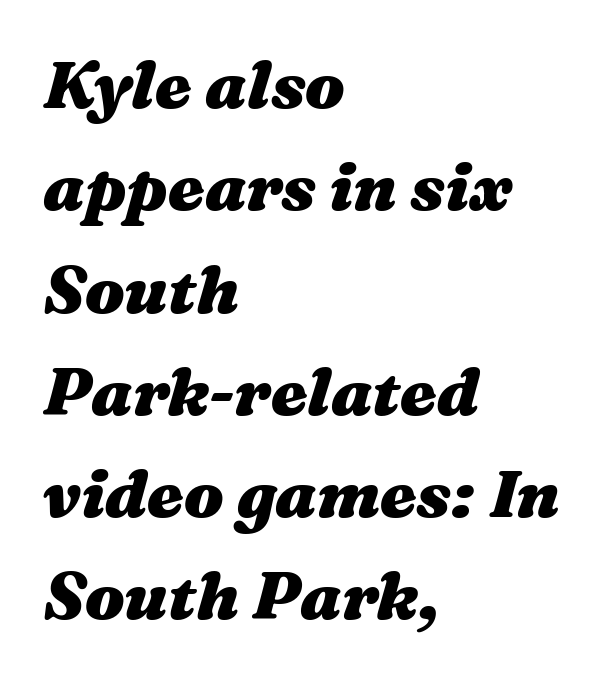
The image shows 66 px heavy, wide type, italic (leaning right); set left-aligned, normal line spacing (1.55x), normal letter spacing, not underlined; medium stroke contrast and a medium x-height.
